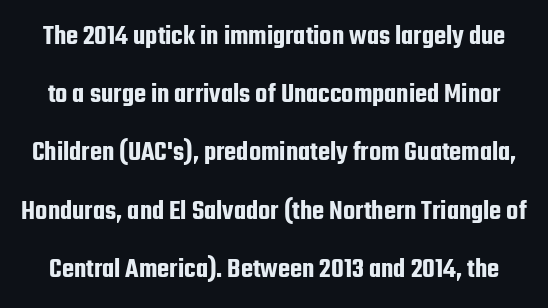
{"serif": "no", "italic": "no", "width": "condensed", "stroke_contrast": "low", "x_height": "medium", "monospaced": "no", "underline": "no", "line_spacing": "loose", "line_spacing_ratio": 2.08, "letter_spacing": "normal", "letter_spacing_em": 0.0, "glyph_px": 28}
